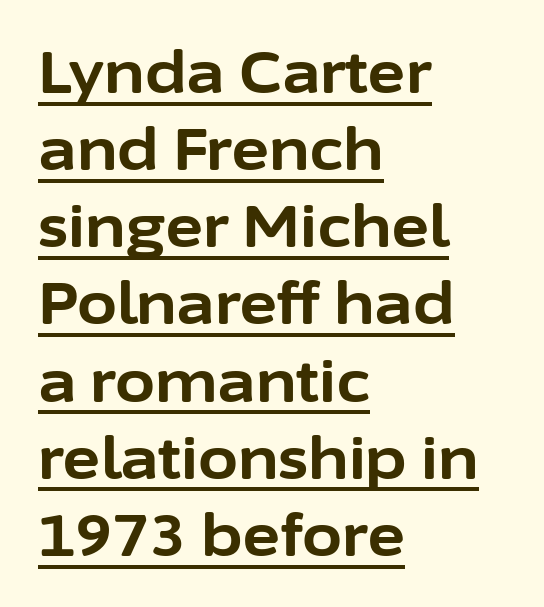
{"serif": "no", "italic": "no", "bold": "yes", "weight": "bold", "width": "normal", "stroke_contrast": "low", "x_height": "medium", "monospaced": "no", "underline": "yes", "align": "left", "line_spacing": "normal", "line_spacing_ratio": 1.33, "letter_spacing": "normal", "letter_spacing_em": 0.0, "glyph_px": 58}
